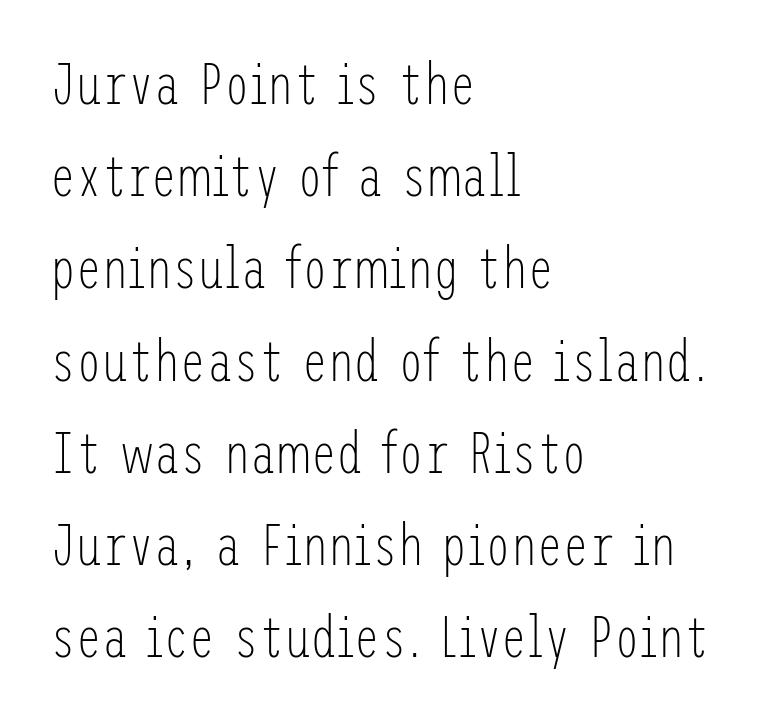
Q: Is the text bold? A: No.
Q: Is the text italic (slanted)? A: No, it is upright.
Q: Is the typeface a serif or a sans-serif typeface? A: Sans-serif.
Q: Is the text underlined? A: No.
Q: How is the paragraph aligned? A: Left-aligned.
Q: Is the spacing between letters normal or unusually wide? A: Normal.
Q: Is the spacing between lines tight, normal or loose? A: Normal.
Q: Width (condensed, normal, or wide)? A: Condensed.
Q: Stroke contrast? A: Low.
Q: x-height? A: Medium.
